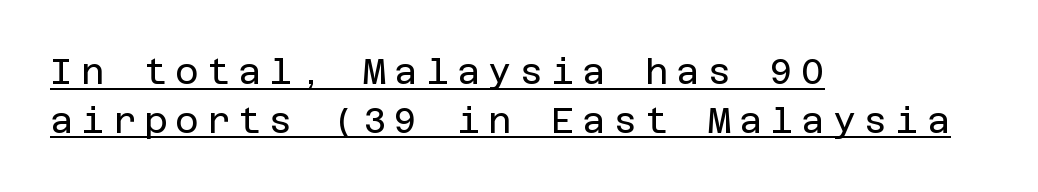
In designer terms, the underline attribute is active on this setting. Characters follow at a spacing far wider than the type designer built in. Rows of type keep a routine distance in the vertical direction. The paragraph has a hard left edge and a soft right edge. Weight: not bold — regular or lighter.
